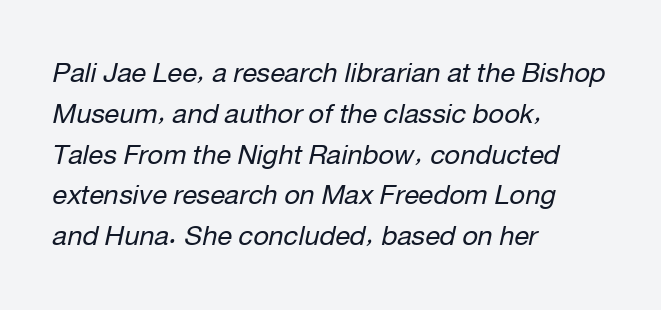
The image shows 27 px text type, italic (leaning right); set left-aligned, normal line spacing (1.51x), normal letter spacing, not underlined.
